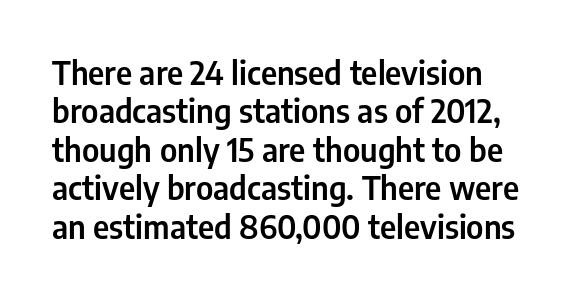
Q: Is the text italic (slanted)? A: No, it is upright.
Q: Is the typeface a serif or a sans-serif typeface? A: Sans-serif.
Q: Is the text underlined? A: No.
Q: How is the paragraph aligned? A: Left-aligned.
Q: Is the spacing between letters normal or unusually wide? A: Normal.
Q: Width (condensed, normal, or wide)? A: Condensed.
Q: Stroke contrast? A: Low.
Q: x-height? A: Medium.
Q: Monospaced? A: No.
